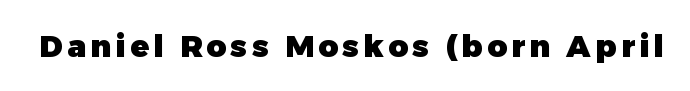
Q: Is the text bold? A: Yes.
Q: Is the text italic (slanted)? A: No, it is upright.
Q: Is the typeface a serif or a sans-serif typeface? A: Sans-serif.
Q: Is the text underlined? A: No.
Q: Width (condensed, normal, or wide)? A: Normal.
Q: Stroke contrast? A: Low.
Q: x-height? A: Medium.
Q: Monospaced? A: No.
